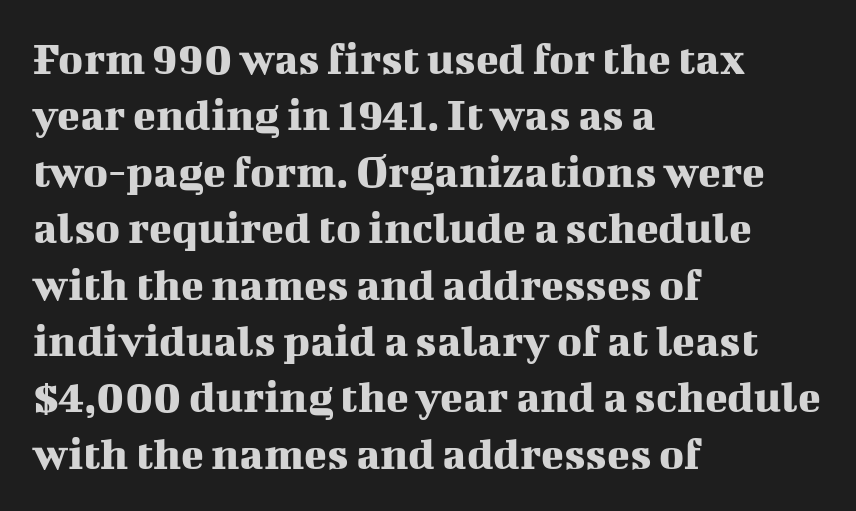
The image shows 47 px serif type, upright; set left-aligned, line spacing 1.2x, normal letter spacing, not underlined; medium stroke contrast and a medium x-height.
